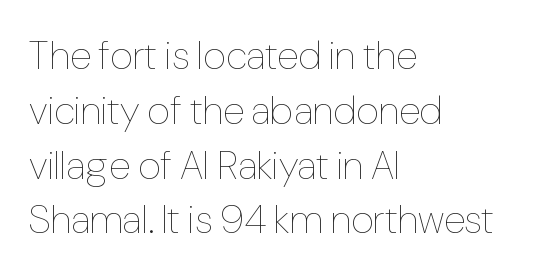
{"italic": "no", "bold": "no", "weight": "thin", "width": "condensed", "stroke_contrast": "low", "x_height": "medium", "monospaced": "no", "underline": "no", "align": "left", "line_spacing": "normal", "line_spacing_ratio": 1.37, "letter_spacing": "normal", "letter_spacing_em": 0.0, "glyph_px": 40}
